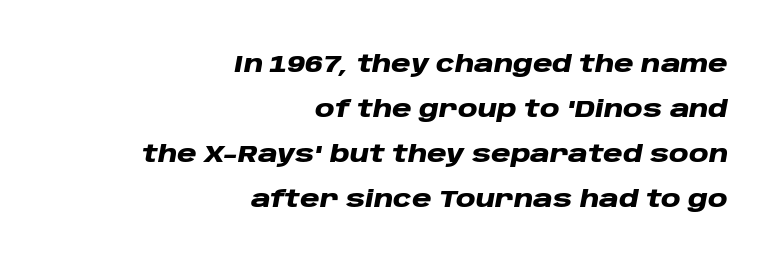
If you drew a ruler down the right edge, every line would touch it. The passage shown is emphatically bold. Lines of text with bare space underneath. The type is set solid horizontally, with unmodified tracking. An italicized treatment has been applied to the whole sample.
